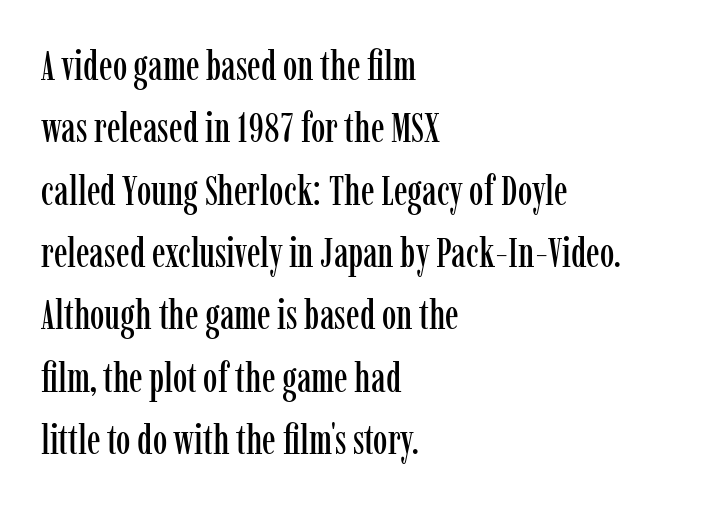
{"serif": "yes", "italic": "no", "width": "condensed", "stroke_contrast": "low", "x_height": "medium", "monospaced": "no", "underline": "no", "align": "left", "line_spacing": "normal", "line_spacing_ratio": 1.52, "letter_spacing": "normal", "letter_spacing_em": 0.0, "glyph_px": 41}
